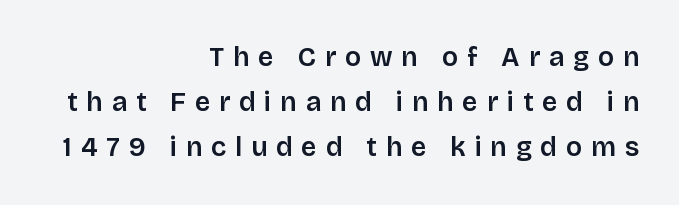
The image shows 27 px text type, upright; set right-aligned, normal line spacing (1.67x), unusually wide letter spacing (+0.33 em), not underlined.
